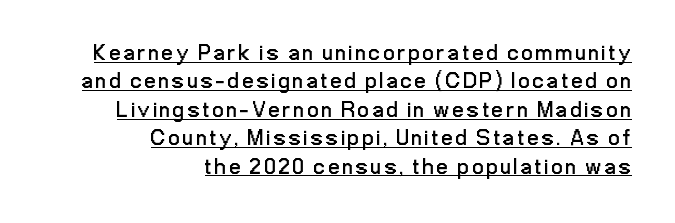
{"italic": "no", "bold": "no", "underline": "yes", "align": "right", "line_spacing": "normal", "line_spacing_ratio": 1.29, "glyph_px": 22}
